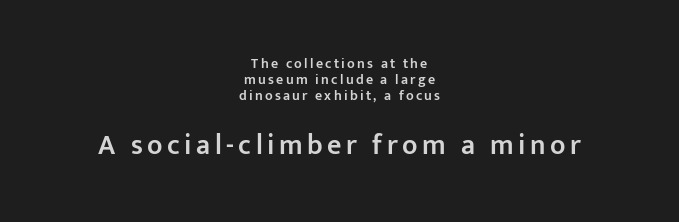
Notice how descenders almost collide with the ascenders below — that's tight leading. Casual observation: everything's sitting right in the middle. Does the type have serifs? No, each stem ends abruptly. Posture: vertical. Firm but not heavy-handed strokes: this text is semibold.
